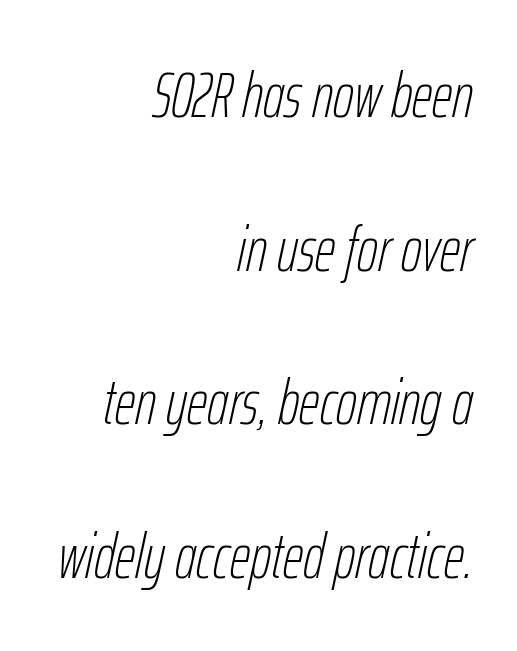
Q: Is the text bold? A: No.
Q: Is the text italic (slanted)? A: Yes, it leans right by about 12 degrees.
Q: Is the text underlined? A: No.
Q: How is the paragraph aligned? A: Right-aligned.
Q: Is the spacing between letters normal or unusually wide? A: Normal.
Q: Is the spacing between lines tight, normal or loose? A: Loose.
Q: Width (condensed, normal, or wide)? A: Condensed.
Q: Stroke contrast? A: Low.
Q: x-height? A: Medium.
Q: Monospaced? A: No.
